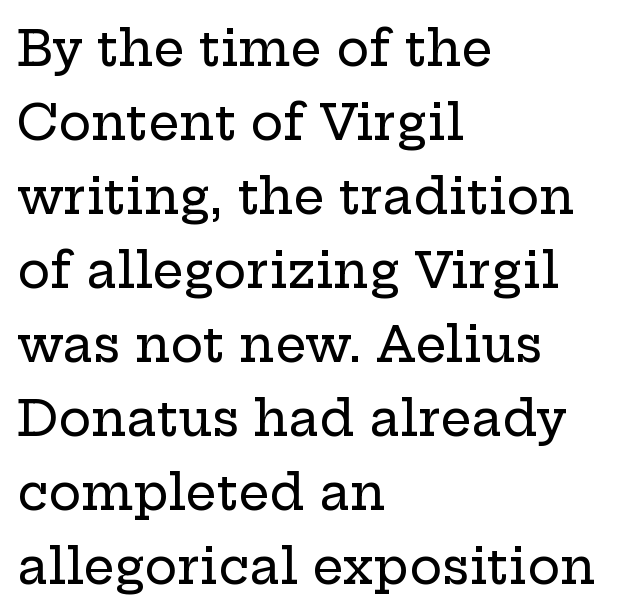
The line-height multiplier appears to be the usual default. Looks like regular typesetting: each glyph gets only the width it needs. Underline: absent. A typesetter would call this zero additional tracking.
